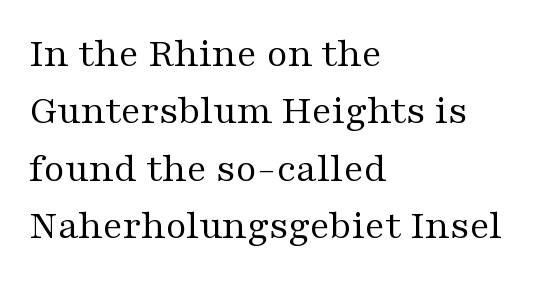
Q: Is the text bold? A: No.
Q: Is the text italic (slanted)? A: No, it is upright.
Q: Is the typeface a serif or a sans-serif typeface? A: Serif.
Q: Is the text underlined? A: No.
Q: How is the paragraph aligned? A: Left-aligned.
Q: Is the spacing between letters normal or unusually wide? A: Normal.
Q: Is the spacing between lines tight, normal or loose? A: Normal.
Q: Width (condensed, normal, or wide)? A: Wide.
Q: Stroke contrast? A: Medium.
Q: x-height? A: Medium.
Q: Monospaced? A: No.
